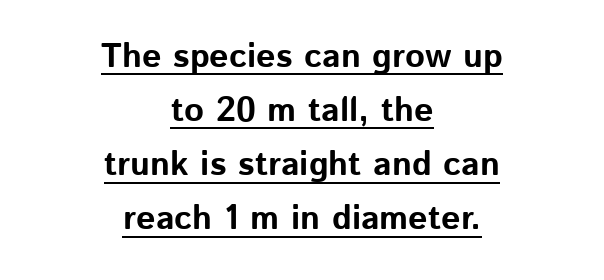
{"serif": "no", "italic": "no", "bold": "yes", "weight": "bold", "width": "normal", "stroke_contrast": "low", "x_height": "medium", "monospaced": "no", "underline": "yes", "align": "center", "line_spacing": "normal", "line_spacing_ratio": 1.59, "letter_spacing": "normal", "letter_spacing_em": 0.0, "glyph_px": 34}
